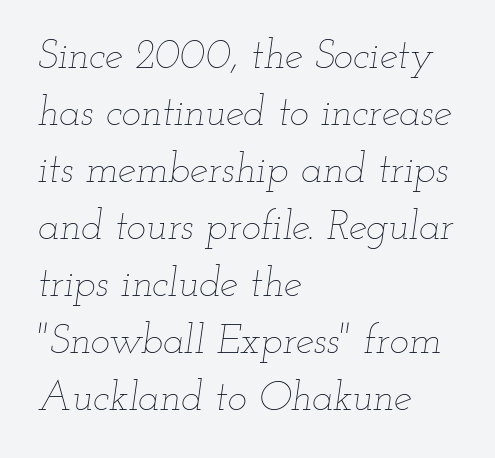
The face looks like a standard text weight, possibly lighter. These lines are rendered in a variable-pitch font. The rows are spaced the way most documents space them. The area under the type is left untouched.
